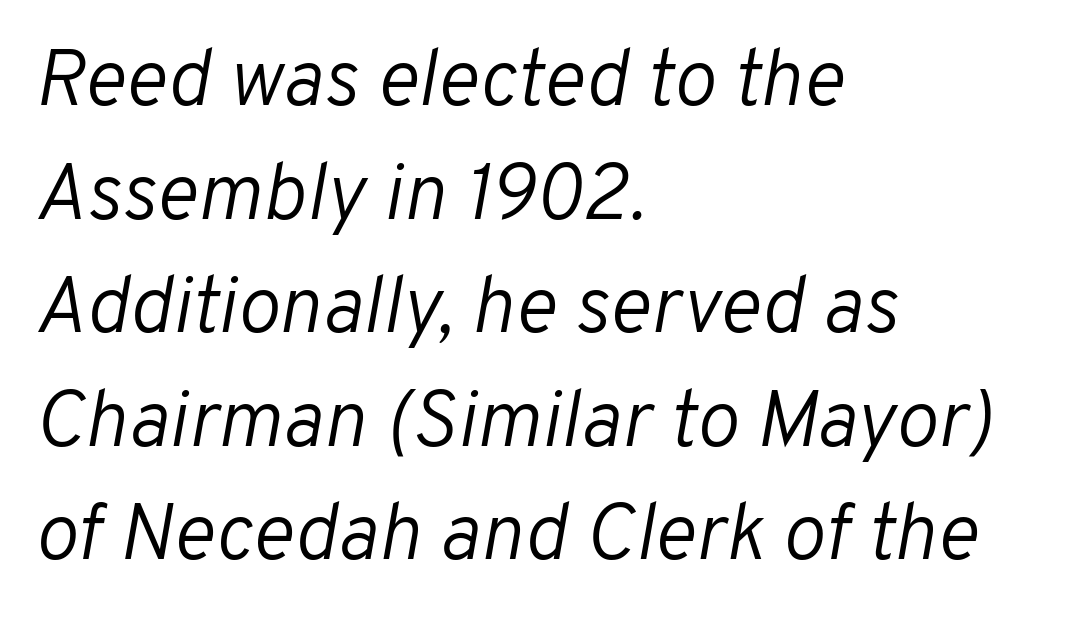
{"italic": "yes", "lean": "right", "slant_degrees": 10, "bold": "no", "weight": "light", "width": "normal", "stroke_contrast": "low", "x_height": "medium", "monospaced": "no", "underline": "no", "align": "left", "line_spacing": "normal", "line_spacing_ratio": 1.42, "letter_spacing": "normal", "letter_spacing_em": 0.0, "glyph_px": 80}
